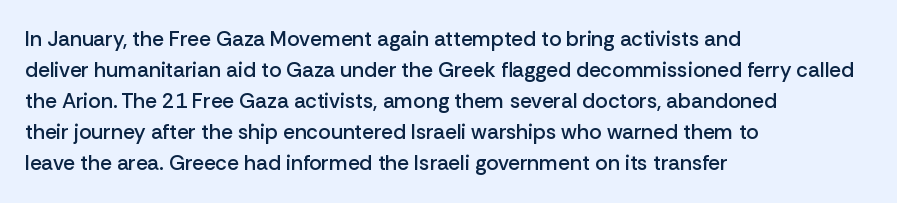
{"italic": "no", "bold": "semi", "underline": "no", "align": "left", "line_spacing": "normal", "line_spacing_ratio": 1.48, "letter_spacing": "normal", "letter_spacing_em": 0.0, "glyph_px": 21}
